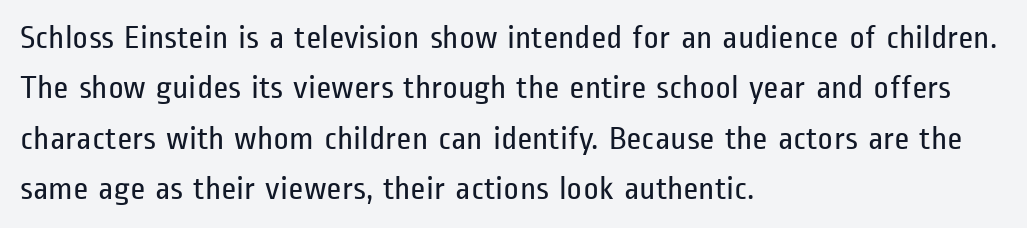
Q: Is the text bold? A: No.
Q: Is the text italic (slanted)? A: No, it is upright.
Q: Is the typeface a serif or a sans-serif typeface? A: Sans-serif.
Q: Is the text underlined? A: No.
Q: How is the paragraph aligned? A: Left-aligned.
Q: Is the spacing between letters normal or unusually wide? A: Normal.
Q: Is the spacing between lines tight, normal or loose? A: Normal.
Q: Width (condensed, normal, or wide)? A: Condensed.
Q: Stroke contrast? A: Low.
Q: x-height? A: Medium.
Q: Monospaced? A: No.
